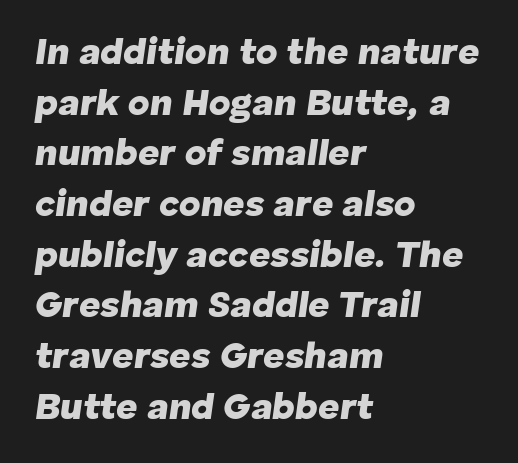
Q: Is the text bold? A: Yes.
Q: Is the text italic (slanted)? A: Yes, it leans right by about 8 degrees.
Q: Is the text underlined? A: No.
Q: How is the paragraph aligned? A: Left-aligned.
Q: Is the spacing between letters normal or unusually wide? A: Normal.
Q: Is the spacing between lines tight, normal or loose? A: Normal.
Q: Width (condensed, normal, or wide)? A: Normal.
Q: Stroke contrast? A: Low.
Q: x-height? A: Medium.
Q: Monospaced? A: No.
